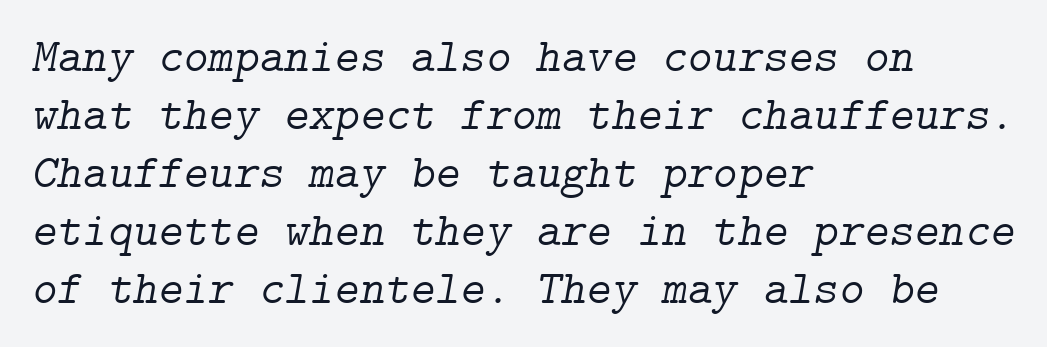
Each letter's strokes conclude with small projecting serifs. Summary of weight: not heavy and not bold. Visually the block forms a straight wall on the left and a jagged coastline on the right. Compared with ordinary roman type, these characters are visibly tilted. Anything drawn beneath the words? Only blank space. This sample uses plain, unmodified letter spacing.
